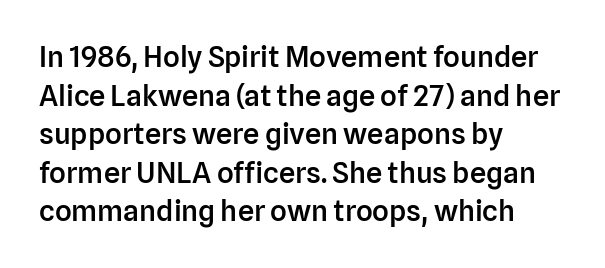
Q: Is the text bold? A: Semi-bold.
Q: Is the text italic (slanted)? A: No, it is upright.
Q: Is the typeface a serif or a sans-serif typeface? A: Sans-serif.
Q: Is the text underlined? A: No.
Q: How is the paragraph aligned? A: Left-aligned.
Q: Is the spacing between letters normal or unusually wide? A: Normal.
Q: Is the spacing between lines tight, normal or loose? A: Normal.
Q: Width (condensed, normal, or wide)? A: Normal.
Q: Stroke contrast? A: Low.
Q: x-height? A: Medium.
Q: Monospaced? A: No.
